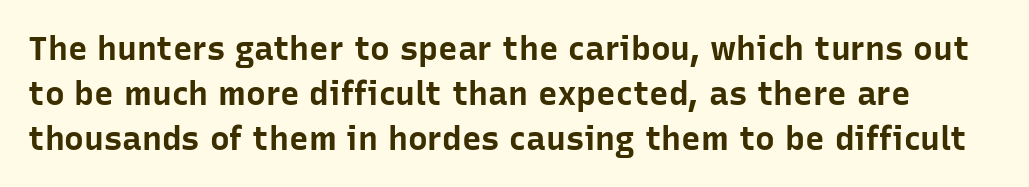
{"serif": "no", "italic": "no", "bold": "yes", "weight": "bold", "width": "normal", "stroke_contrast": "low", "x_height": "medium", "monospaced": "no", "underline": "no", "line_spacing": "normal", "line_spacing_ratio": 1.36, "letter_spacing": "normal", "letter_spacing_em": 0.0, "glyph_px": 33}
